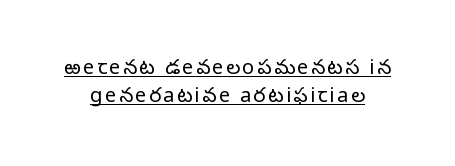
Q: Is the text bold? A: No.
Q: Is the text italic (slanted)? A: No, it is upright.
Q: Is the text underlined? A: Yes.
Q: Is the spacing between lines tight, normal or loose? A: Normal.
